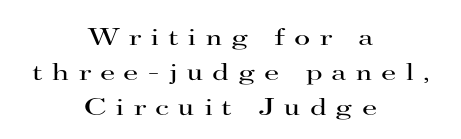
The image shows 25 px text type, upright; set centered, normal line spacing (1.4x), unusually wide letter spacing (+0.34 em), not underlined.
